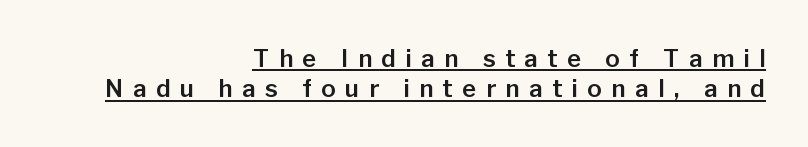
Q: Is the text italic (slanted)? A: No, it is upright.
Q: Is the text underlined? A: Yes.
Q: How is the paragraph aligned? A: Right-aligned.
Q: Is the spacing between letters normal or unusually wide? A: Unusually wide.
Q: Is the spacing between lines tight, normal or loose? A: Normal.
